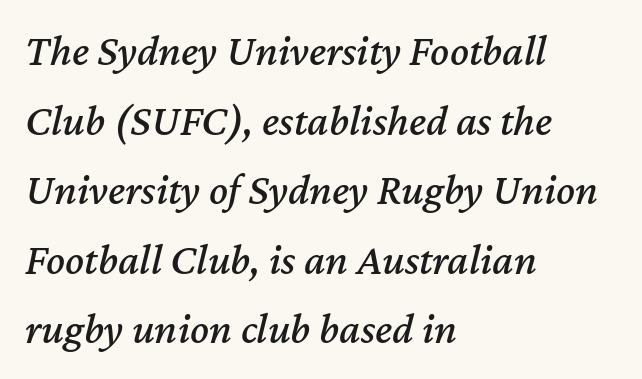
Descenders are the only things crossing below the line. These lines are rendered in a variable-pitch font. Line spacing here is normal. The face used here has a pronounced slope to its letters. A typesetter would call this zero additional tracking. Reading down the block, your eye returns to a fixed left position each line.
